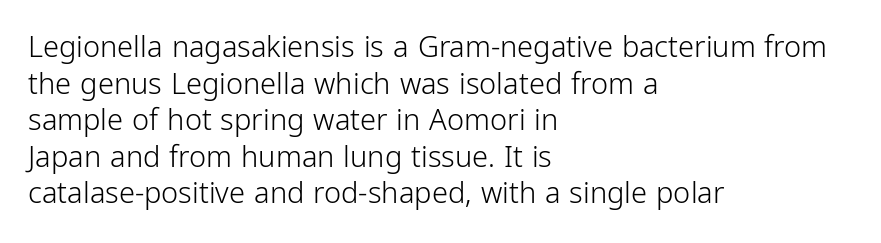
The image shows 29 px light, condensed sans-serif type, upright; set left-aligned, normal line spacing (1.26x), normal letter spacing, not underlined; low stroke contrast and a medium x-height.
